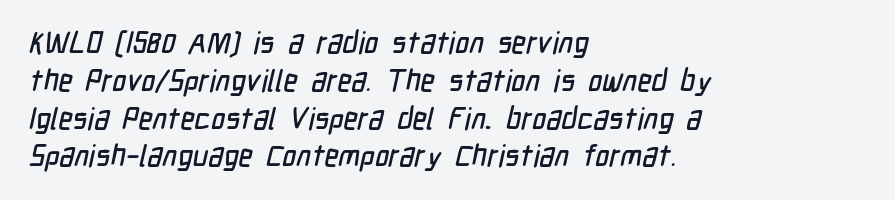
Compared with a centered layout, this one pins lines to the left instead. A bare baseline throughout the passage. Standard letterfit; no display-style spreading of the glyphs. You could not count columns in this text — the font is proportionally spaced. The space between consecutive lines is moderate. This is sans-serif lettering, the kind often seen on screens and signage.
